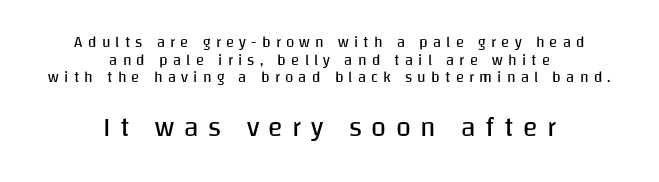
The face used here appears at its bigger size in the lower chunk. Posture: vertical. Tracking here is generous; glyphs stand well apart from one another. The face looks like a standard text weight, possibly lighter. The rendering positions every line midway between the sides. Plain, unruled lines of type.
